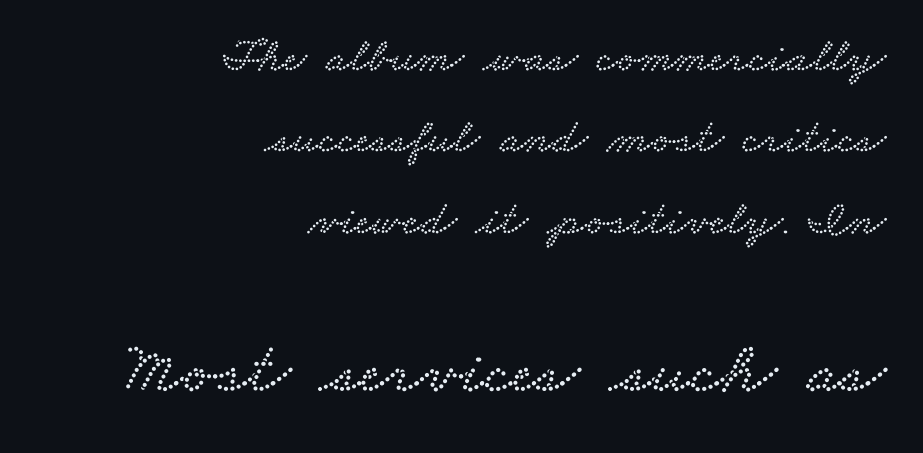
The image shows 74 px wide serif type; set right-aligned, normal line spacing (1.66x), normal letter spacing, not underlined; the second (bottom) block is 1.51x larger; low stroke contrast and a small x-height.
